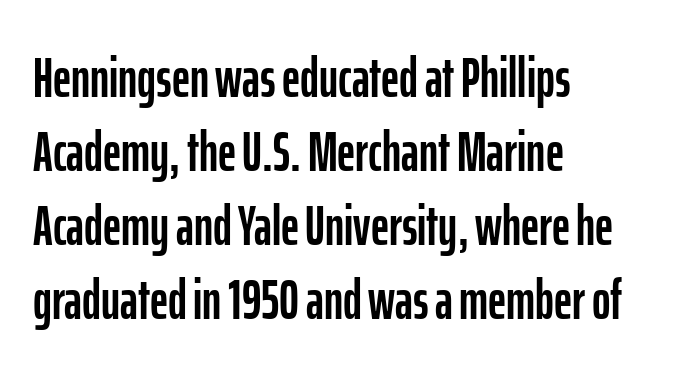
Q: Is the text italic (slanted)? A: No, it is upright.
Q: Is the typeface a serif or a sans-serif typeface? A: Sans-serif.
Q: Is the text underlined? A: No.
Q: How is the paragraph aligned? A: Left-aligned.
Q: Is the spacing between letters normal or unusually wide? A: Normal.
Q: Is the spacing between lines tight, normal or loose? A: Normal.
Q: Width (condensed, normal, or wide)? A: Condensed.
Q: Stroke contrast? A: Low.
Q: x-height? A: Medium.
Q: Monospaced? A: No.
